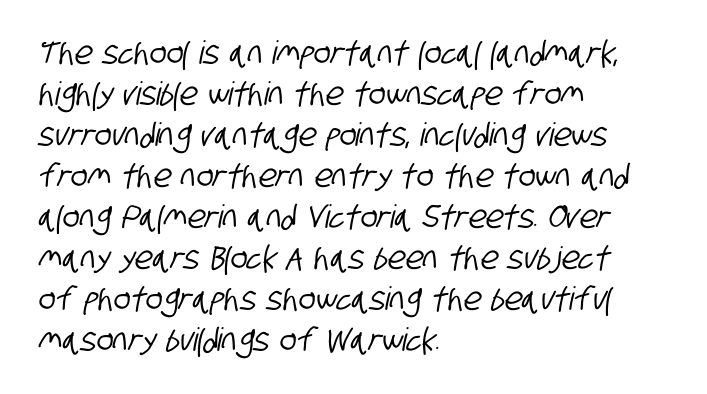
The image shows 32 px condensed sans-serif type; set left-aligned, normal line spacing (1.28x), normal letter spacing, not underlined; low stroke contrast and a large x-height.
